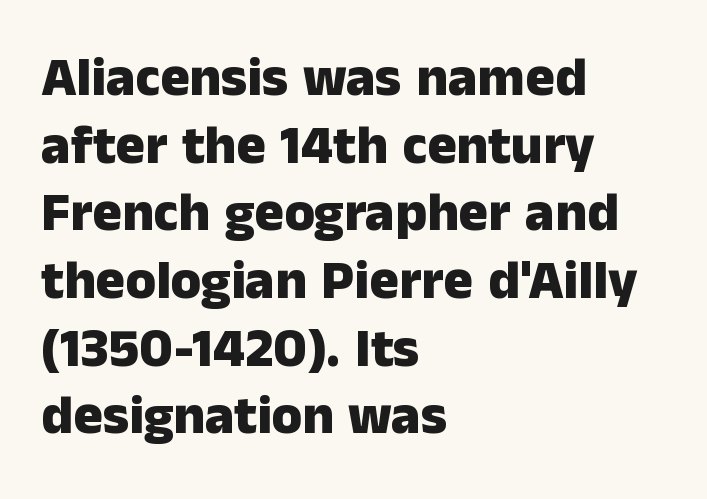
Q: Is the text bold? A: Yes.
Q: Is the text italic (slanted)? A: No, it is upright.
Q: Is the typeface a serif or a sans-serif typeface? A: Sans-serif.
Q: Is the text underlined? A: No.
Q: How is the paragraph aligned? A: Left-aligned.
Q: Is the spacing between letters normal or unusually wide? A: Normal.
Q: Width (condensed, normal, or wide)? A: Normal.
Q: Stroke contrast? A: Low.
Q: x-height? A: Medium.
Q: Monospaced? A: No.
